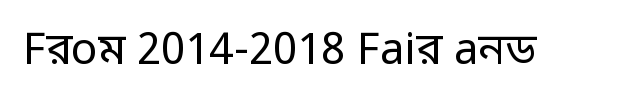
The image shows 44 px regular-weight sans-serif type, upright; set normal letter spacing, not underlined; low stroke contrast and a medium x-height.
